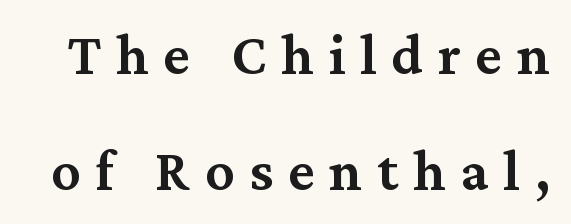
Q: Is the text bold? A: Semi-bold.
Q: Is the text italic (slanted)? A: No, it is upright.
Q: Is the typeface a serif or a sans-serif typeface? A: Serif.
Q: Is the text underlined? A: No.
Q: Is the spacing between letters normal or unusually wide? A: Unusually wide.
Q: Is the spacing between lines tight, normal or loose? A: Loose.
Q: Width (condensed, normal, or wide)? A: Normal.
Q: Stroke contrast? A: Medium.
Q: x-height? A: Medium.
Q: Monospaced? A: No.
